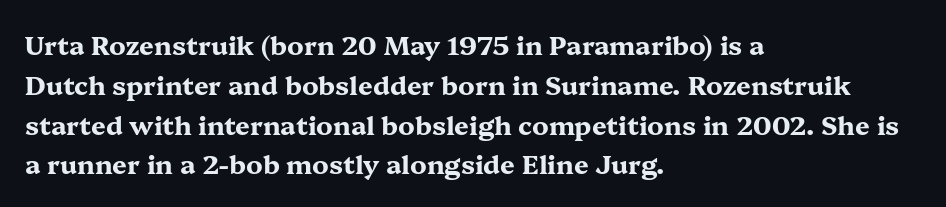
Plenty of ink on the page — the face is bold. Vertical spacing — default. Descenders hang freely into open space. All the whitespace from short lines collects on the right. This rendering leaves character spacing at its baseline value. Do the letters lean? They stand straight.
